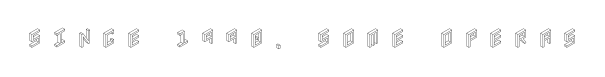
Is there any slant? The stems are plumb. Just letters on the line, the space beneath them empty. The horizontal fit of the characters is loose and conspicuously gappy.
